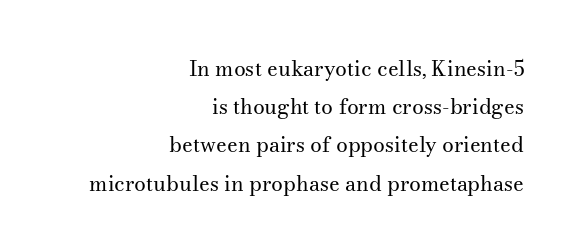
The image shows 21 px text type, upright; set right-aligned, line spacing 1.82x, normal letter spacing, not underlined.
